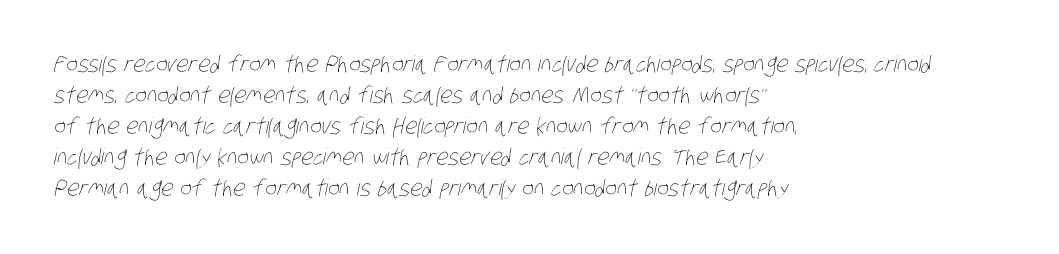
{"bold": "no", "underline": "no", "align": "left", "line_spacing": "normal", "line_spacing_ratio": 1.41, "letter_spacing": "normal", "letter_spacing_em": 0.0, "glyph_px": 22}
